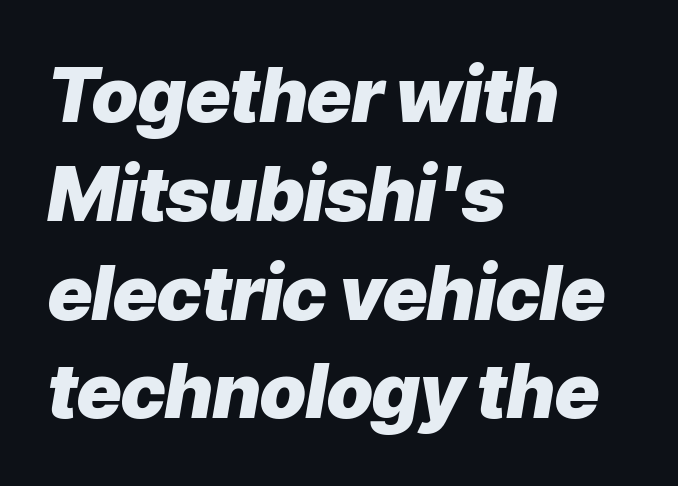
{"italic": "yes", "lean": "right", "slant_degrees": 9, "bold": "yes", "weight": "heavy", "width": "normal", "stroke_contrast": "low", "x_height": "medium", "monospaced": "no", "underline": "no", "align": "left", "line_spacing": "normal", "line_spacing_ratio": 1.3, "letter_spacing": "normal", "letter_spacing_em": 0.0, "glyph_px": 76}
